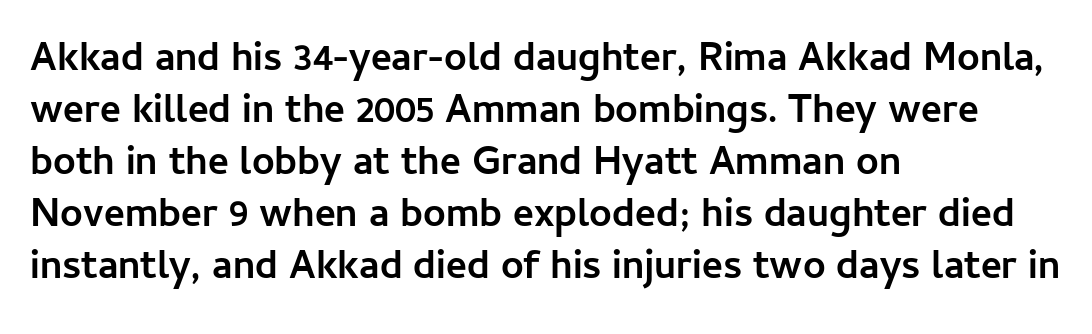
{"serif": "no", "italic": "no", "bold": "yes", "weight": "semibold", "width": "normal", "stroke_contrast": "low", "x_height": "medium", "monospaced": "no", "underline": "no", "align": "left", "line_spacing": "normal", "line_spacing_ratio": 1.3, "letter_spacing": "normal", "letter_spacing_em": 0.0, "glyph_px": 40}
